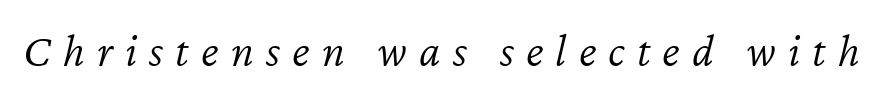
{"italic": "yes", "lean": "right", "slant_degrees": 12, "bold": "no", "weight": "light", "width": "normal", "stroke_contrast": "low", "x_height": "medium", "monospaced": "no", "underline": "no", "letter_spacing": "wide", "letter_spacing_em": 0.26, "glyph_px": 47}
